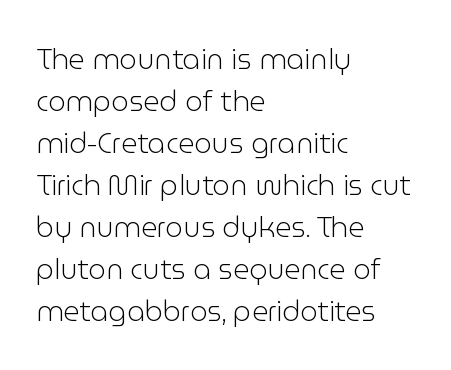
{"serif": "no", "italic": "no", "bold": "no", "weight": "light", "width": "normal", "stroke_contrast": "low", "x_height": "medium", "monospaced": "no", "underline": "no", "align": "left", "line_spacing": "normal", "line_spacing_ratio": 1.5, "letter_spacing": "normal", "letter_spacing_em": 0.0, "glyph_px": 28}
